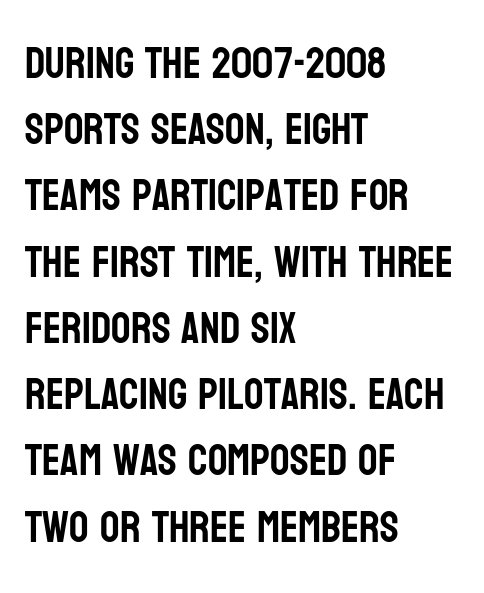
The image shows 43 px condensed sans-serif type, upright; set left-aligned, normal line spacing (1.54x), normal letter spacing, not underlined; low stroke contrast and a large x-height.
